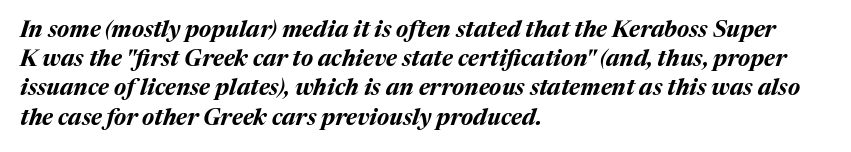
Slant detected: the letters are inclined. Is the type bold? Yes — the strokes are clearly thick and heavy. Inter-character spacing is left at the font's built-in metrics. Check under the words: just untouched page.
